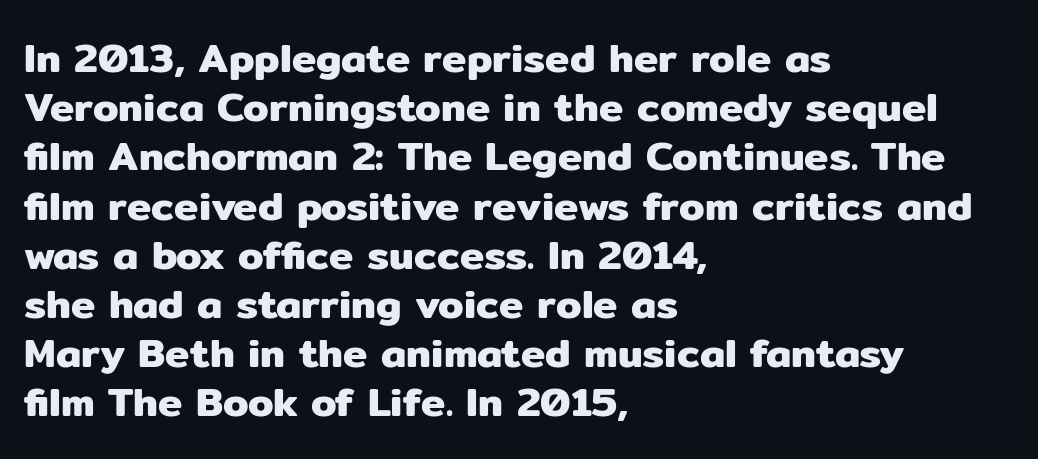
The rendering anchors every line to the left-hand side. Inter-character spacing is left at the font's built-in metrics. Spacing verdict: proportional, widths tailored to each character. What kind of face is this? One without serifs — a sans.
